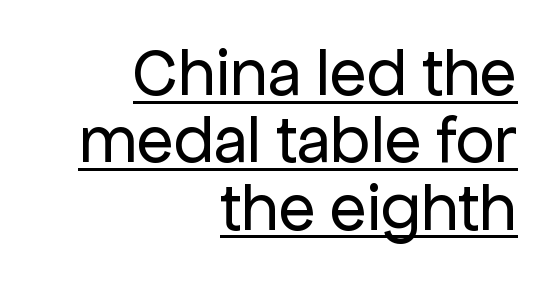
The image shows 68 px regular-weight sans-serif type, upright; set right-aligned, tight line spacing (0.99x), normal letter spacing, underlined; low stroke contrast and a medium x-height.
